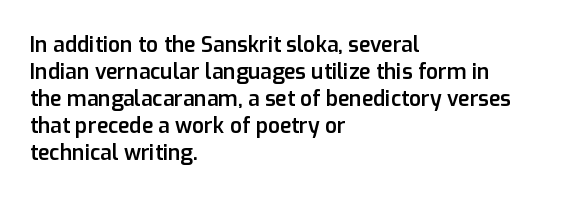
Q: Is the text bold? A: Semi-bold.
Q: Is the text italic (slanted)? A: No, it is upright.
Q: Is the text underlined? A: No.
Q: How is the paragraph aligned? A: Left-aligned.
Q: Is the spacing between letters normal or unusually wide? A: Normal.
Q: Is the spacing between lines tight, normal or loose? A: Normal.
